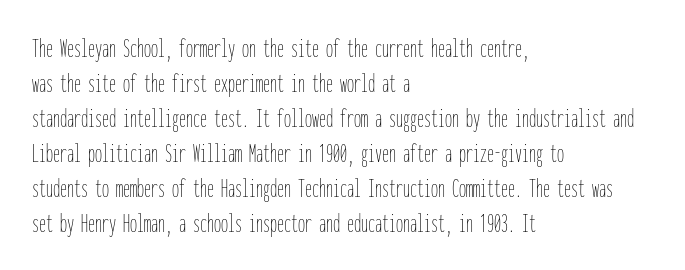
{"italic": "no", "bold": "no", "weight": "thin", "width": "condensed", "stroke_contrast": "low", "x_height": "medium", "monospaced": "yes", "underline": "no", "align": "left", "line_spacing": "normal", "line_spacing_ratio": 1.25, "letter_spacing": "normal", "letter_spacing_em": 0.0, "glyph_px": 28}
